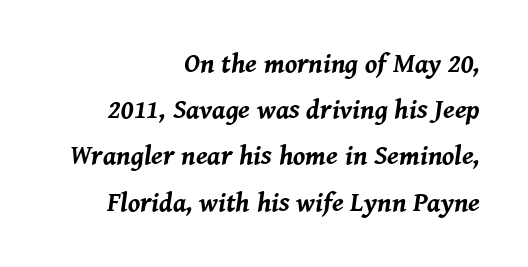
The image shows 27 px bold type, italic (leaning right); set right-aligned, line spacing 1.71x, normal letter spacing, not underlined.
